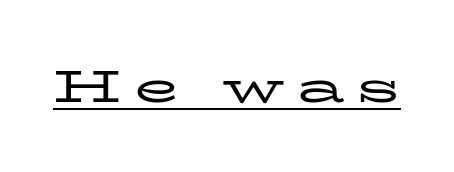
The image shows 46 px regular-weight, wide serif type, upright; set unusually wide letter spacing (+0.26 em), underlined; low stroke contrast and a medium x-height.
